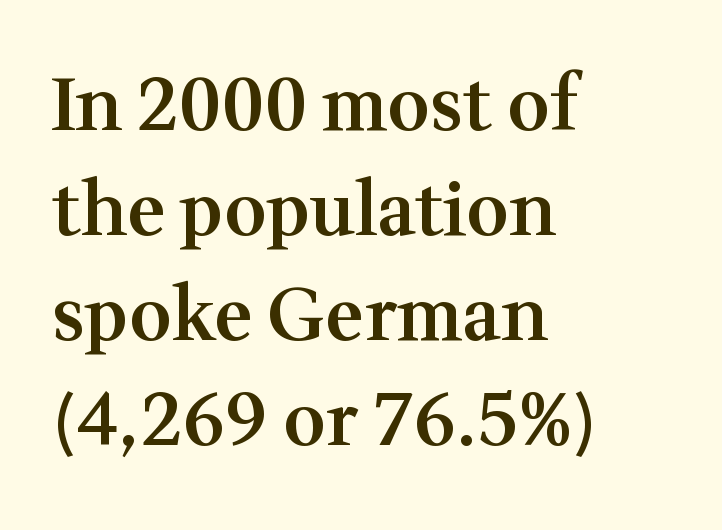
Vertical strokes here are truly vertical. A typesetter would call this proportional, since set widths differ per character. Font category for this specimen: serif. The rendering uses a semibold face; strokes are thickened but not to full bold. The line-height multiplier appears to be the usual default.
